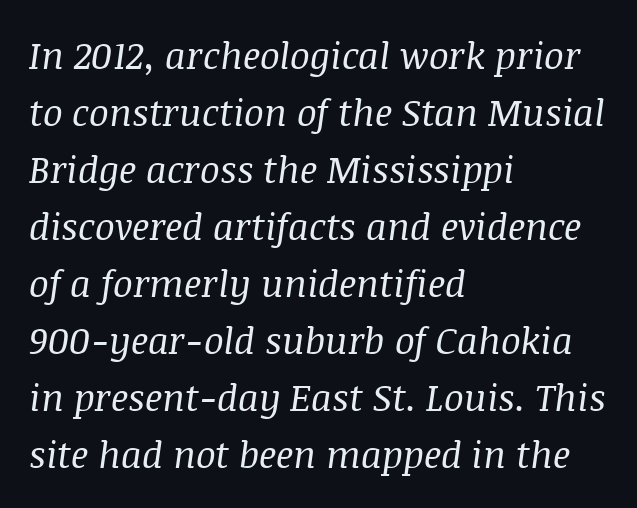
{"serif": "yes", "italic": "yes", "lean": "right", "slant_degrees": 8, "bold": "no", "weight": "regular", "width": "normal", "stroke_contrast": "medium", "x_height": "large", "monospaced": "no", "underline": "no", "align": "left", "line_spacing": "normal", "line_spacing_ratio": 1.54, "letter_spacing": "normal", "letter_spacing_em": 0.0, "glyph_px": 37}
